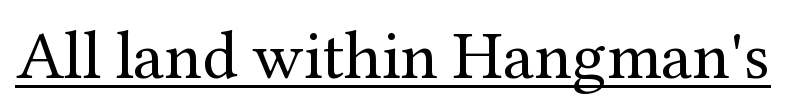
Q: Is the text bold? A: No.
Q: Is the text italic (slanted)? A: No, it is upright.
Q: Is the typeface a serif or a sans-serif typeface? A: Serif.
Q: Is the text underlined? A: Yes.
Q: Is the spacing between letters normal or unusually wide? A: Normal.
Q: Width (condensed, normal, or wide)? A: Normal.
Q: Stroke contrast? A: Medium.
Q: x-height? A: Medium.
Q: Monospaced? A: No.
